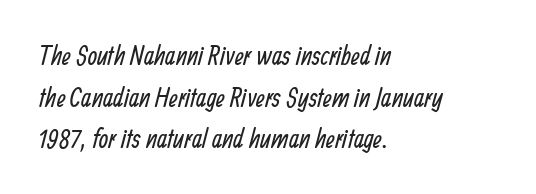
Here the glyphs are tracked normally, forming tight word shapes. This block has exactly the height ordinary leading produces. The setting favours the left margin, as ordinary paragraphs usually do. Type without underlining.
